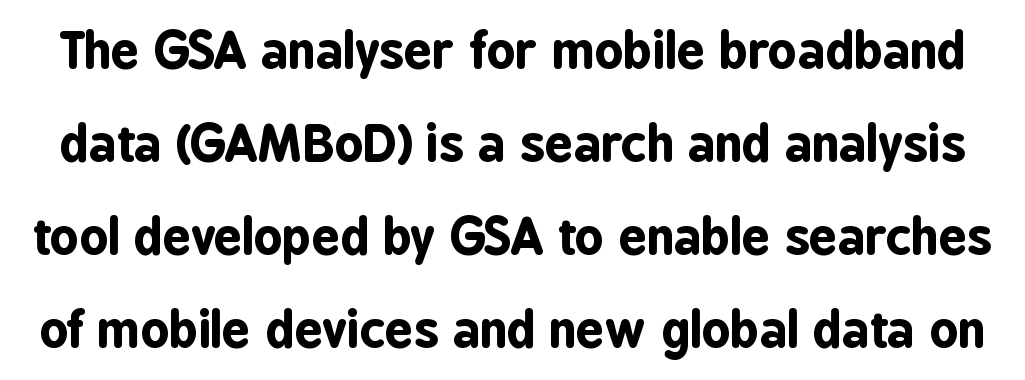
{"serif": "no", "italic": "no", "bold": "yes", "weight": "bold", "width": "condensed", "stroke_contrast": "low", "x_height": "medium", "monospaced": "no", "underline": "no", "line_spacing_ratio": 1.86, "letter_spacing": "normal", "letter_spacing_em": 0.0, "glyph_px": 50}
